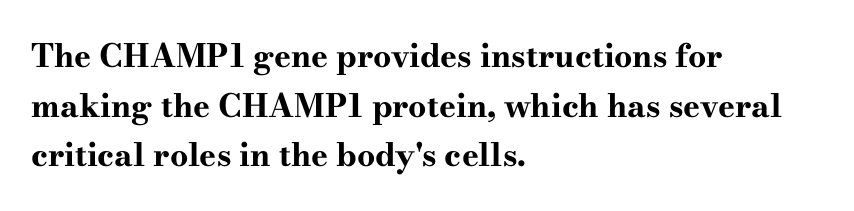
{"serif": "yes", "italic": "no", "bold": "yes", "weight": "bold", "width": "wide", "stroke_contrast": "high", "x_height": "small", "monospaced": "no", "underline": "no", "align": "left", "line_spacing": "normal", "line_spacing_ratio": 1.55, "letter_spacing": "normal", "letter_spacing_em": 0.0, "glyph_px": 32}
